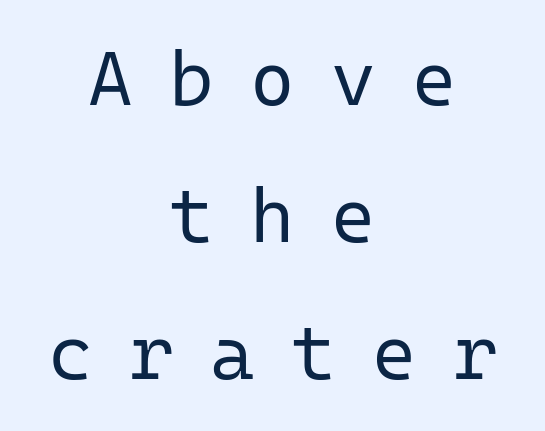
The image shows 76 px regular-weight sans-serif type, upright, monospaced; set centered, line spacing 1.8x, unusually wide letter spacing (+0.48 em), not underlined; low stroke contrast and a medium x-height.
